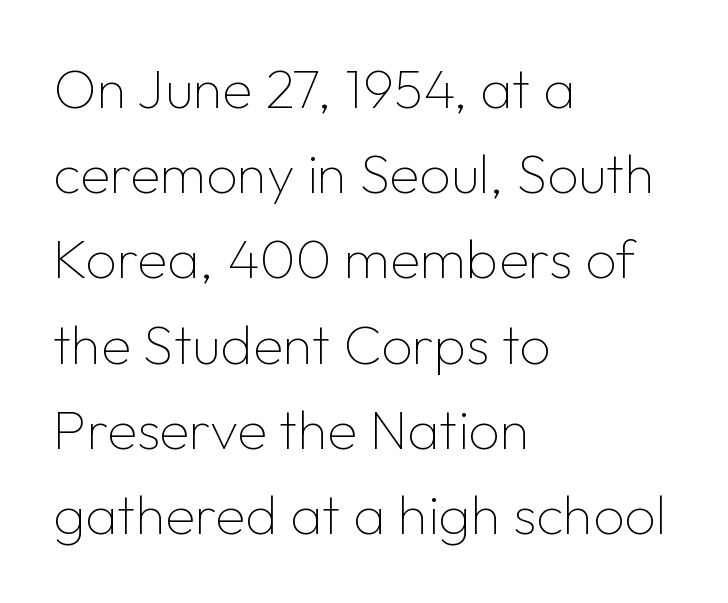
{"serif": "no", "italic": "no", "bold": "no", "weight": "thin", "width": "normal", "stroke_contrast": "low", "x_height": "medium", "monospaced": "no", "underline": "no", "align": "left", "line_spacing": "normal", "line_spacing_ratio": 1.55, "letter_spacing": "normal", "letter_spacing_em": 0.0, "glyph_px": 55}
